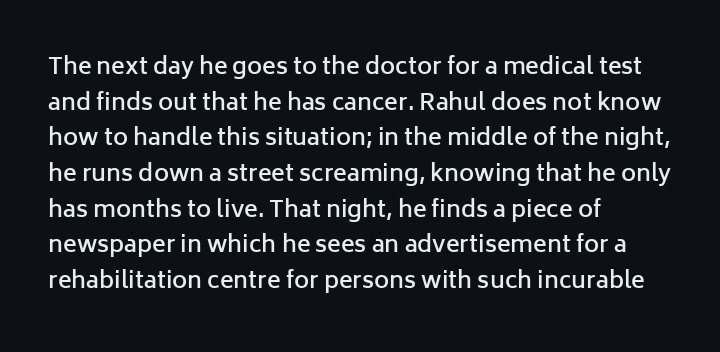
Notice how the passage keeps a crisp vertical edge on the left only. You could call the tracking neutral — neither tight nor loose. Compared with an ordinary text face, these strokes are moderately heavier — a semibold. No italicization has been applied; the sample stays upright.
